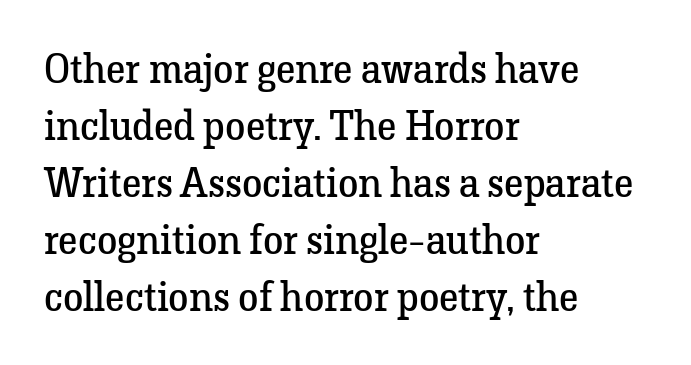
When letters stand straight like this, we call the style roman or upright. In CSS terms this would be text-align: left. The letterforms sit at book weight or below. The baseline area is clear. Letterform terminals end in serifs throughout the passage. Regarding leading, the lines here are spaced in the standard way.
